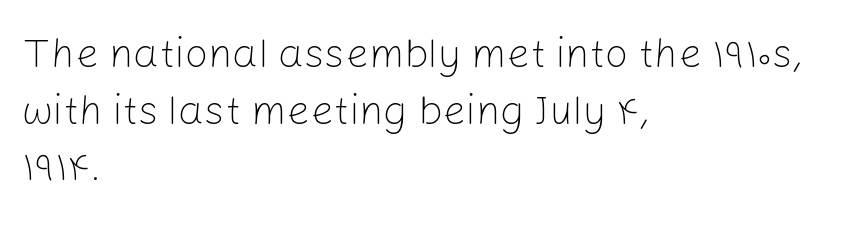
{"serif": "no", "italic": "no", "bold": "no", "weight": "light", "width": "normal", "stroke_contrast": "low", "x_height": "medium", "monospaced": "no", "underline": "no", "align": "left", "line_spacing": "normal", "line_spacing_ratio": 1.38, "letter_spacing": "normal", "letter_spacing_em": 0.0, "glyph_px": 41}
